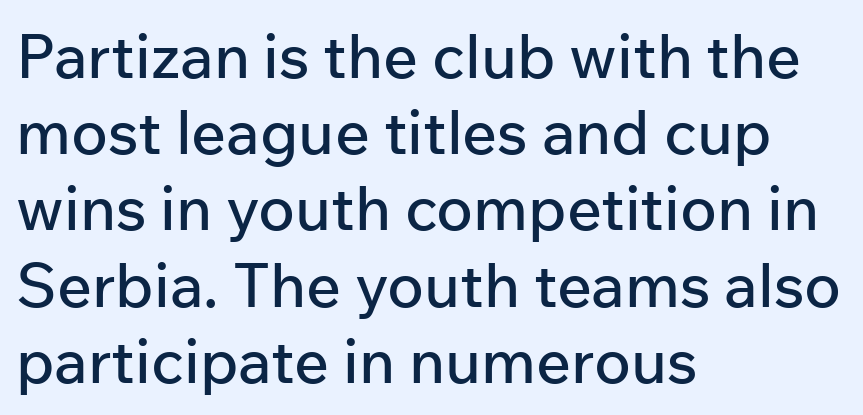
{"serif": "no", "italic": "no", "width": "normal", "stroke_contrast": "low", "x_height": "medium", "monospaced": "no", "underline": "no", "align": "left", "line_spacing": "normal", "line_spacing_ratio": 1.25, "letter_spacing": "normal", "letter_spacing_em": 0.0, "glyph_px": 61}
